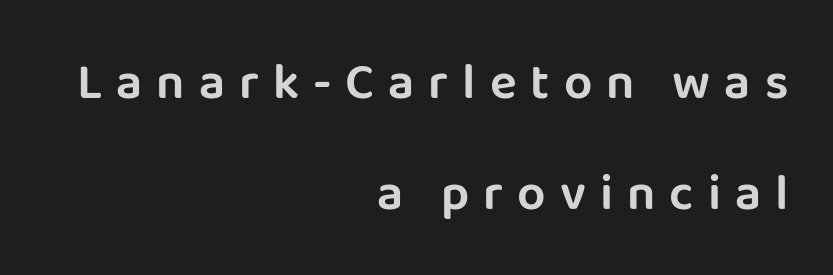
Q: Is the text italic (slanted)? A: No, it is upright.
Q: Is the typeface a serif or a sans-serif typeface? A: Sans-serif.
Q: Is the text underlined? A: No.
Q: How is the paragraph aligned? A: Right-aligned.
Q: Is the spacing between letters normal or unusually wide? A: Unusually wide.
Q: Is the spacing between lines tight, normal or loose? A: Loose.
Q: Width (condensed, normal, or wide)? A: Normal.
Q: Stroke contrast? A: Low.
Q: x-height? A: Large.
Q: Monospaced? A: No.
